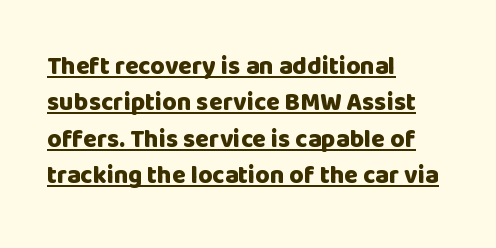
The image shows 25 px bold type, upright; set left-aligned, normal line spacing (1.46x), normal letter spacing, underlined.
